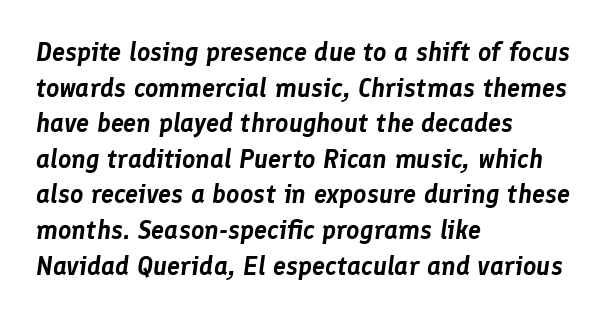
{"italic": "yes", "lean": "right", "slant_degrees": 8, "underline": "no", "align": "left", "line_spacing": "normal", "line_spacing_ratio": 1.37, "letter_spacing": "normal", "letter_spacing_em": 0.0, "glyph_px": 26}
